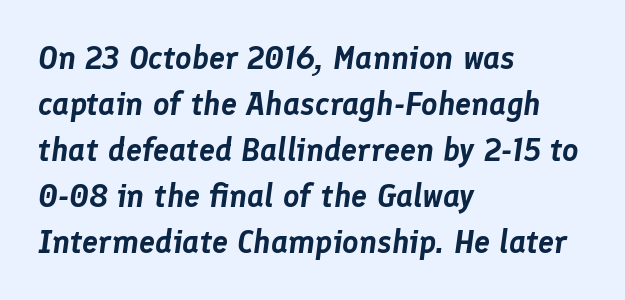
{"italic": "yes", "lean": "right", "slant_degrees": 8, "width": "normal", "stroke_contrast": "low", "x_height": "medium", "monospaced": "no", "underline": "no", "align": "left", "line_spacing": "normal", "line_spacing_ratio": 1.44, "letter_spacing": "normal", "letter_spacing_em": 0.0, "glyph_px": 32}
